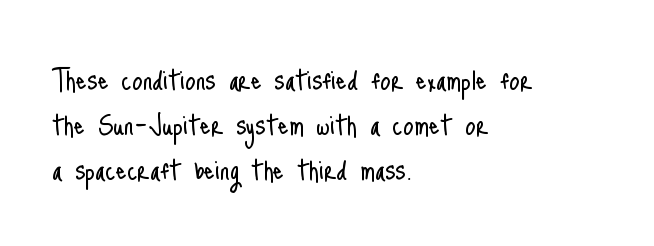
Students, note that the glyphs here touch the page at normal intervals. The typesetter chose a ragged-right arrangement here. Each letter keeps its own natural width here, so spacing adapts to shape. The zone under the glyphs is completely vacant.
